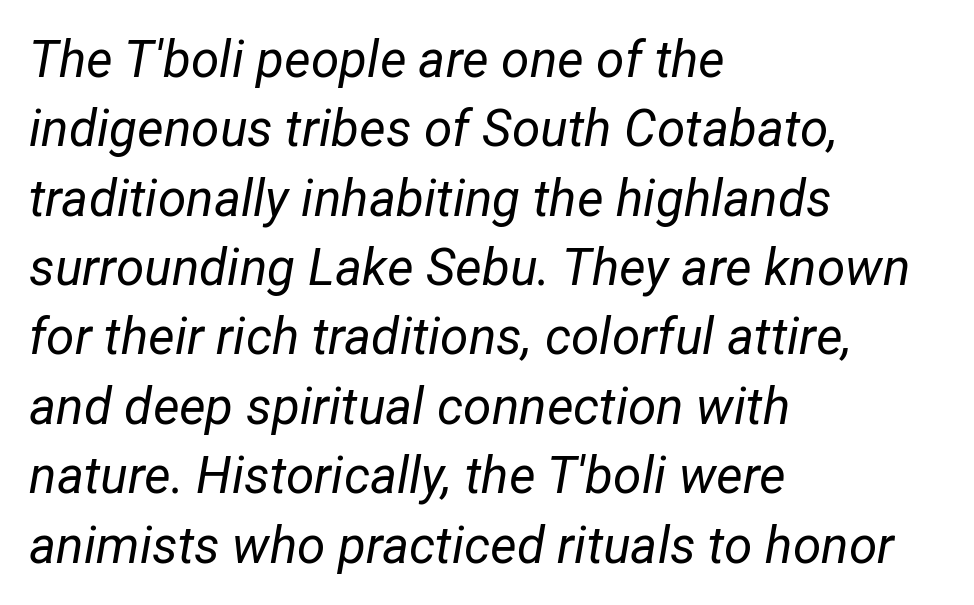
{"italic": "yes", "lean": "right", "slant_degrees": 12, "bold": "no", "weight": "regular", "width": "normal", "stroke_contrast": "low", "x_height": "medium", "monospaced": "no", "underline": "no", "align": "left", "line_spacing": "normal", "line_spacing_ratio": 1.36, "letter_spacing": "normal", "letter_spacing_em": 0.0, "glyph_px": 51}
